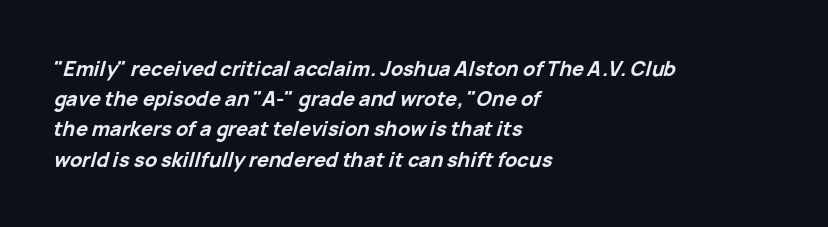
Q: Is the text bold? A: Yes.
Q: Is the text italic (slanted)? A: Yes, it leans right by about 15 degrees.
Q: Is the text underlined? A: No.
Q: How is the paragraph aligned? A: Left-aligned.
Q: Is the spacing between letters normal or unusually wide? A: Normal.
Q: Is the spacing between lines tight, normal or loose? A: Normal.
